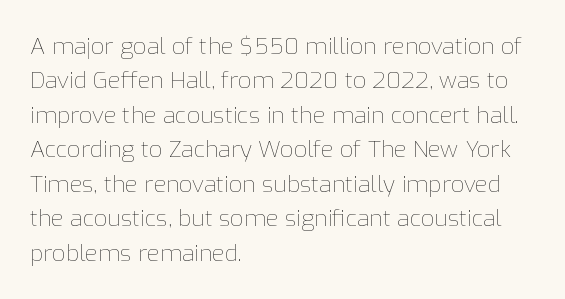
Observe the ordinary spacing: letters are neighbours, not strangers. Only glyphs here, with clear space below each row. Honestly, the row spacing looks completely unremarkable. No letter is thick-stroked: the sample isn't bold.
